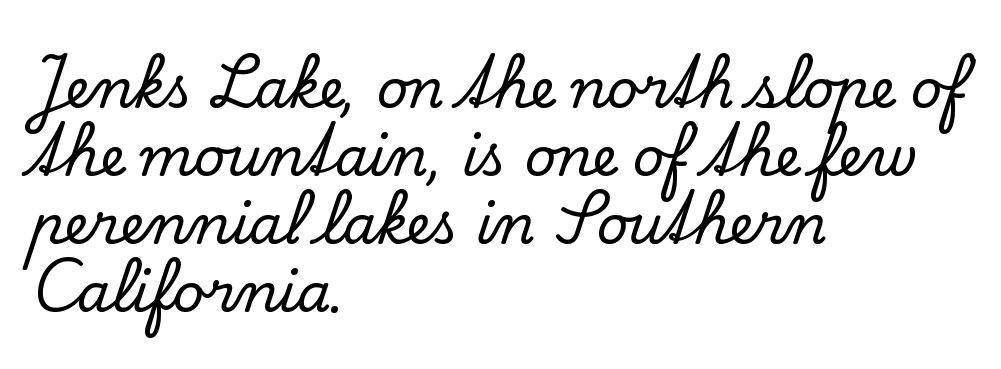
Vertically, the passage feels balanced, rows spaced as you'd expect. You could not count columns in this text — the font is proportionally spaced. Descenders are the only things crossing below the line. Letter spacing: default. The paragraph shown leans on its left margin.
